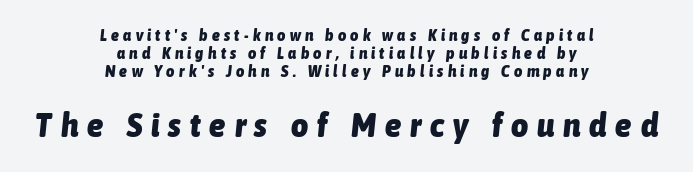
Q: Is the text bold? A: Yes.
Q: Is the text italic (slanted)? A: Yes, it leans right by about 6 degrees.
Q: Is the text underlined? A: No.
Q: How is the paragraph aligned? A: Centered.
Q: Is the spacing between letters normal or unusually wide? A: Unusually wide.
Q: Is the spacing between lines tight, normal or loose? A: Tight.
Q: Which block of text is set in a larger size, the first (top) or the second (bottom)? A: The second (bottom) one.
Q: Width (condensed, normal, or wide)? A: Condensed.
Q: Stroke contrast? A: Low.
Q: x-height? A: Medium.
Q: Monospaced? A: No.
